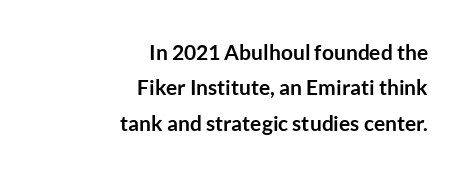
The image shows 21 px bold type, upright; set right-aligned, normal line spacing (1.68x), normal letter spacing, not underlined.
